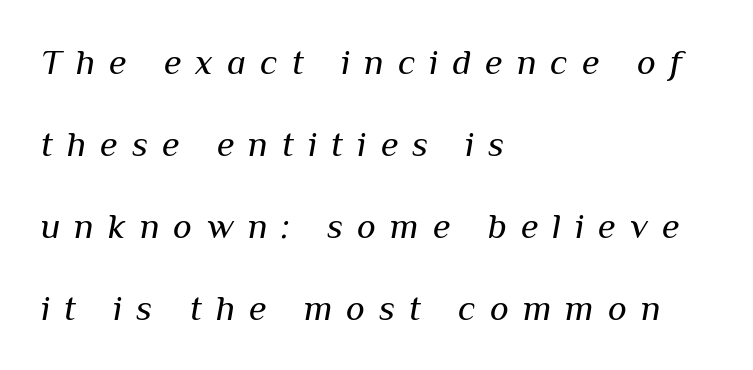
Q: Is the text bold? A: No.
Q: Is the text italic (slanted)? A: Yes, it leans right by about 10 degrees.
Q: Is the text underlined? A: No.
Q: How is the paragraph aligned? A: Left-aligned.
Q: Is the spacing between letters normal or unusually wide? A: Unusually wide.
Q: Is the spacing between lines tight, normal or loose? A: Loose.
Q: Width (condensed, normal, or wide)? A: Normal.
Q: Stroke contrast? A: Medium.
Q: x-height? A: Medium.
Q: Monospaced? A: No.
